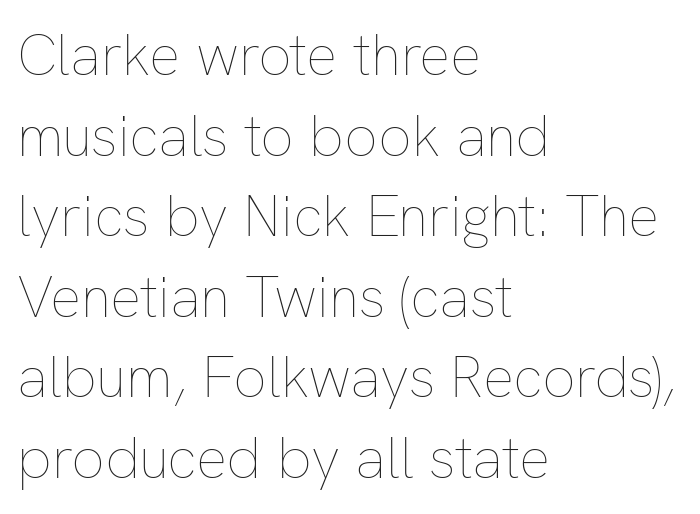
{"italic": "no", "bold": "no", "weight": "thin", "width": "normal", "stroke_contrast": "low", "x_height": "medium", "monospaced": "no", "underline": "no", "align": "left", "line_spacing": "normal", "line_spacing_ratio": 1.39, "letter_spacing": "normal", "letter_spacing_em": 0.0, "glyph_px": 58}
